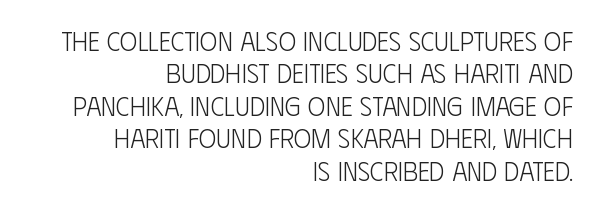
Regular leading. A roman cut, with each character standing at attention. Summary of weight: not heavy and not bold. These lines stack with their right ends in a neat column. The string is rendered with underlining switched off. Short note: letters normally spaced.
